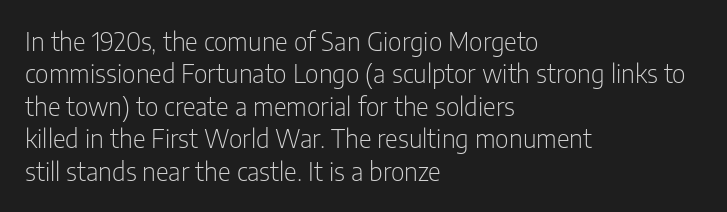
Q: Is the text bold? A: No.
Q: Is the text italic (slanted)? A: No, it is upright.
Q: Is the text underlined? A: No.
Q: How is the paragraph aligned? A: Left-aligned.
Q: Is the spacing between letters normal or unusually wide? A: Normal.
Q: Is the spacing between lines tight, normal or loose? A: Normal.
